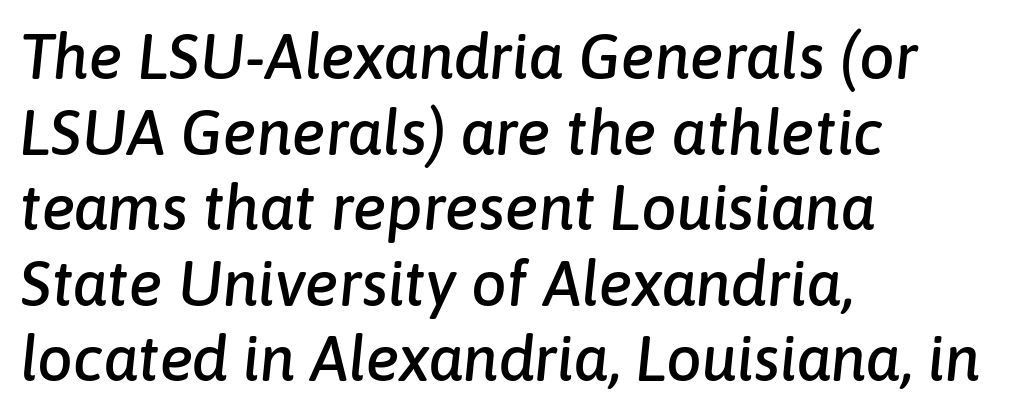
{"italic": "yes", "lean": "right", "slant_degrees": 6, "width": "normal", "stroke_contrast": "low", "x_height": "medium", "monospaced": "no", "underline": "no", "align": "left", "line_spacing_ratio": 1.2, "letter_spacing": "normal", "letter_spacing_em": 0.0, "glyph_px": 63}
